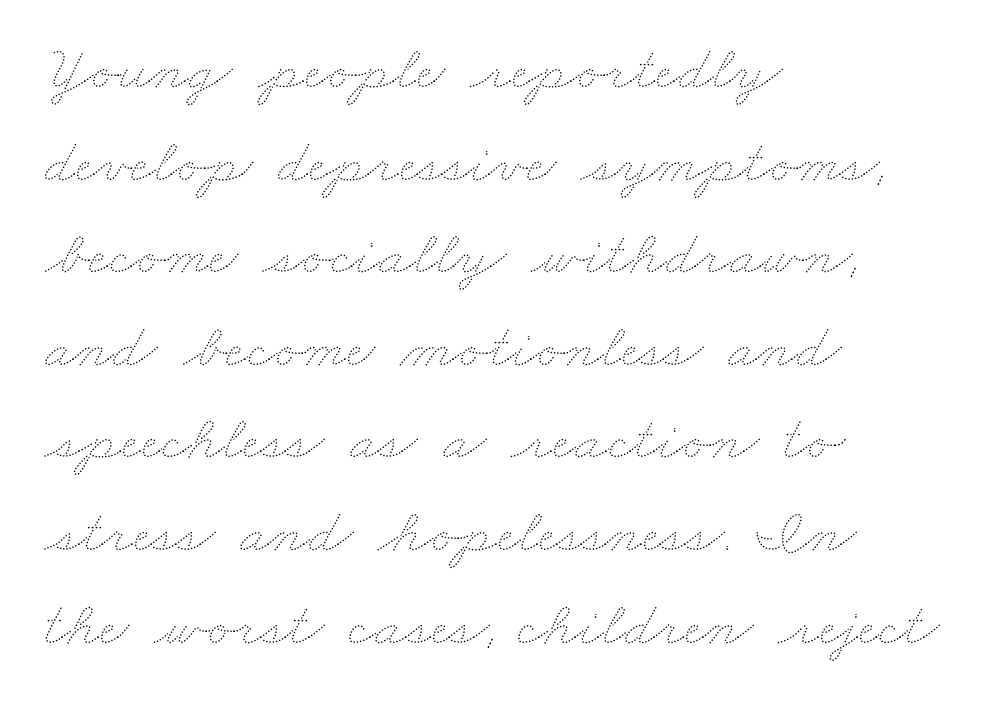
{"bold": "no", "weight": "thin", "width": "wide", "stroke_contrast": "medium", "x_height": "small", "monospaced": "no", "underline": "no", "align": "left", "line_spacing": "normal", "line_spacing_ratio": 1.47, "letter_spacing": "normal", "letter_spacing_em": 0.0, "glyph_px": 63}
